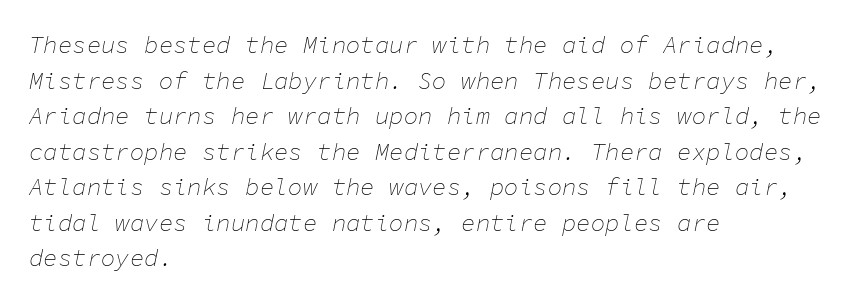
The image shows 24 px text type, italic (leaning right); set left-aligned, normal line spacing (1.48x), normal letter spacing, not underlined.
